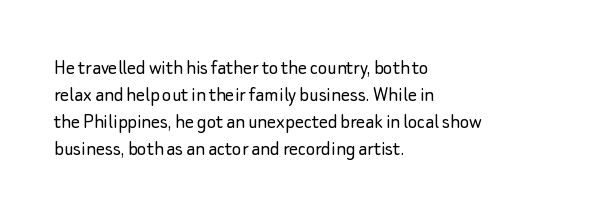
The image shows 22 px text type, upright; set left-aligned, line spacing 1.23x, normal letter spacing, not underlined.
